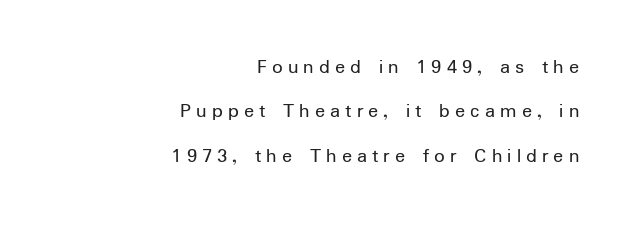
The image shows 21 px text type, upright; set right-aligned, loose line spacing (2.11x), unusually wide letter spacing (+0.24 em), not underlined.
